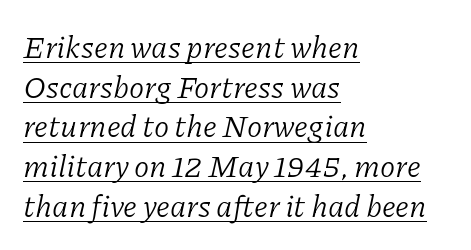
Q: Is the text bold? A: No.
Q: Is the text italic (slanted)? A: Yes, it leans right by about 11 degrees.
Q: Is the typeface a serif or a sans-serif typeface? A: Serif.
Q: Is the text underlined? A: Yes.
Q: How is the paragraph aligned? A: Left-aligned.
Q: Is the spacing between letters normal or unusually wide? A: Normal.
Q: Is the spacing between lines tight, normal or loose? A: Normal.
Q: Width (condensed, normal, or wide)? A: Normal.
Q: Stroke contrast? A: Low.
Q: x-height? A: Medium.
Q: Monospaced? A: No.
